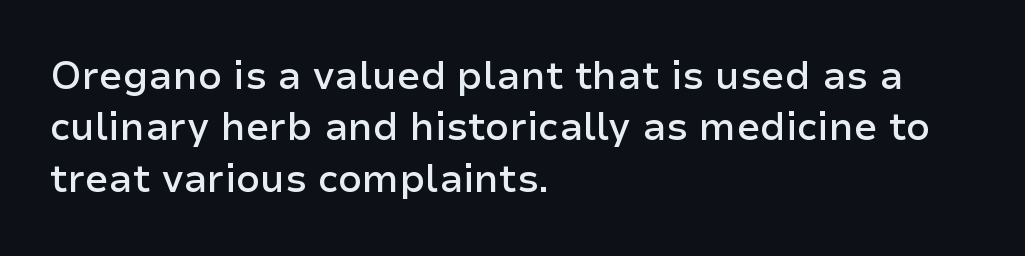
The image shows 38 px semibold sans-serif type, upright; set left-aligned, normal line spacing (1.35x), normal letter spacing, not underlined; low stroke contrast and a medium x-height.
